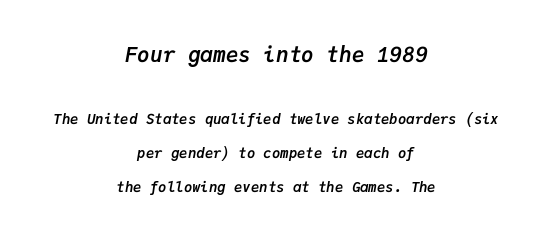
Q: Is the text bold? A: Yes.
Q: Is the text italic (slanted)? A: Yes, it leans right by about 9 degrees.
Q: Is the text underlined? A: No.
Q: How is the paragraph aligned? A: Centered.
Q: Is the spacing between letters normal or unusually wide? A: Normal.
Q: Is the spacing between lines tight, normal or loose? A: Loose.
Q: Which block of text is set in a larger size, the first (top) or the second (bottom)? A: The first (top) one.
